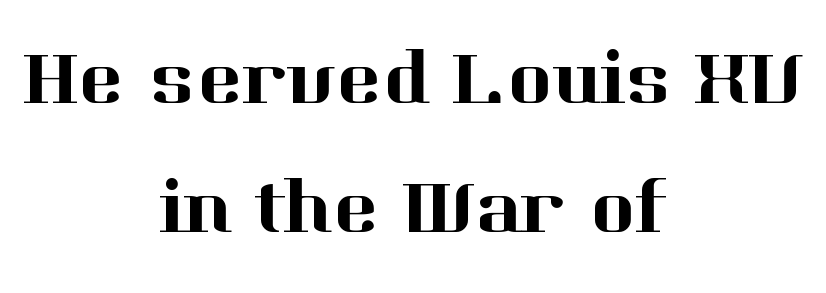
Italic: no, the glyphs are upright roman. Descender tails drop into unmarked territory. Visually the block forms a symmetrical silhouette, jagged on both flanks. The face used here is rendered with its standard letterfit.
